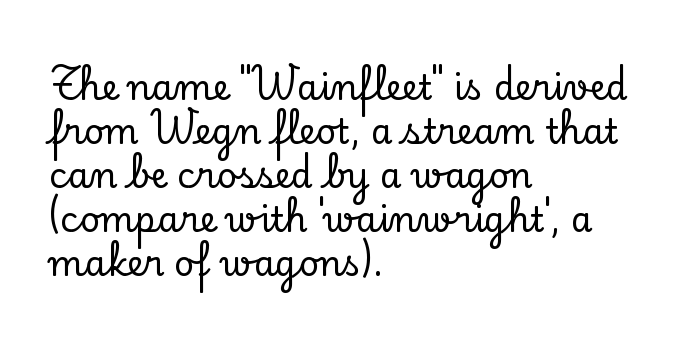
The image shows 35 px serif type, upright; set left-aligned, normal line spacing (1.26x), normal letter spacing, not underlined; low stroke contrast and a small x-height.
